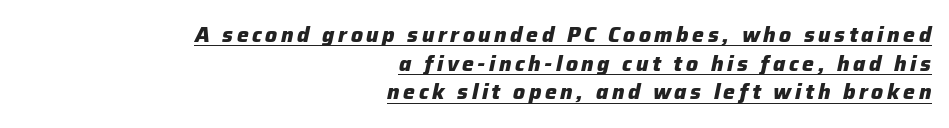
{"italic": "yes", "lean": "right", "slant_degrees": 12, "bold": "yes", "underline": "yes", "align": "right", "line_spacing": "normal", "line_spacing_ratio": 1.36, "glyph_px": 21}
